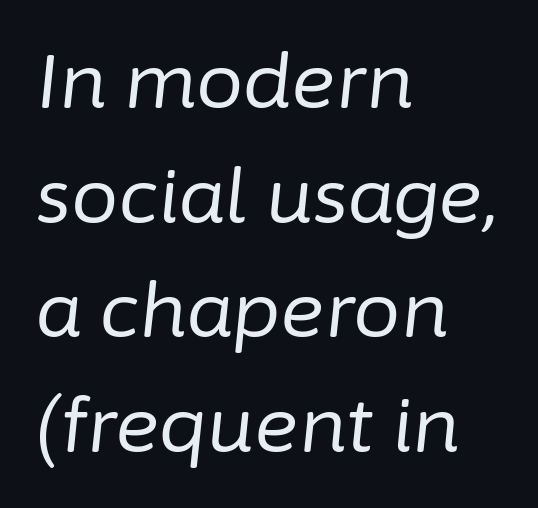
Q: Is the text bold? A: No.
Q: Is the text italic (slanted)? A: Yes, it leans right by about 6 degrees.
Q: Is the text underlined? A: No.
Q: How is the paragraph aligned? A: Left-aligned.
Q: Is the spacing between letters normal or unusually wide? A: Normal.
Q: Is the spacing between lines tight, normal or loose? A: Normal.
Q: Width (condensed, normal, or wide)? A: Normal.
Q: Stroke contrast? A: Low.
Q: x-height? A: Medium.
Q: Monospaced? A: No.
